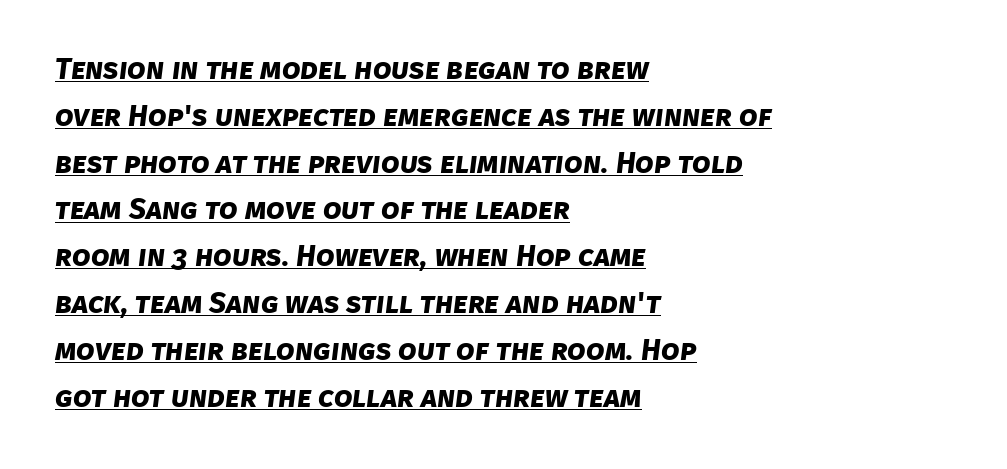
Each letter keeps its own natural width here, so spacing adapts to shape. Horizontally, the lines are justified to the leading edge only. In terms of leading, this rendering sits right in the middle. The glyphs in this specimen are sans serif.
